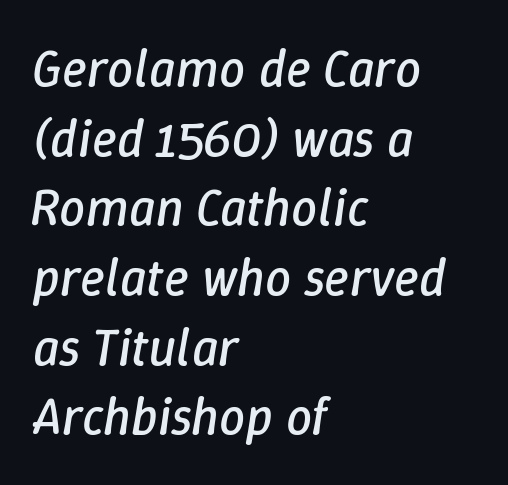
{"italic": "yes", "lean": "right", "slant_degrees": 9, "bold": "no", "weight": "regular", "width": "normal", "stroke_contrast": "low", "x_height": "medium", "monospaced": "no", "underline": "no", "align": "left", "line_spacing": "normal", "line_spacing_ratio": 1.34, "letter_spacing": "normal", "letter_spacing_em": 0.0, "glyph_px": 52}
